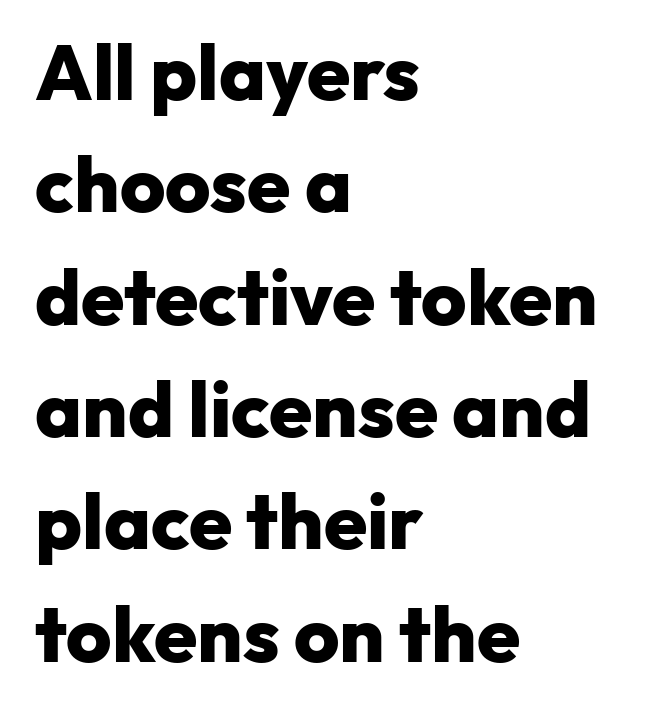
{"serif": "no", "italic": "no", "bold": "yes", "weight": "heavy", "width": "normal", "stroke_contrast": "low", "x_height": "medium", "monospaced": "no", "underline": "no", "align": "left", "line_spacing": "normal", "line_spacing_ratio": 1.44, "letter_spacing": "normal", "letter_spacing_em": 0.0, "glyph_px": 78}
